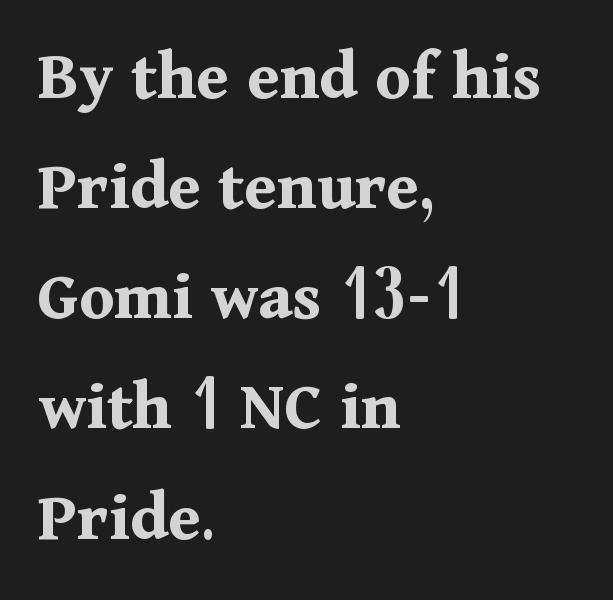
Q: Is the text bold? A: Yes.
Q: Is the text italic (slanted)? A: No, it is upright.
Q: Is the typeface a serif or a sans-serif typeface? A: Serif.
Q: Is the text underlined? A: No.
Q: How is the paragraph aligned? A: Left-aligned.
Q: Is the spacing between letters normal or unusually wide? A: Normal.
Q: Is the spacing between lines tight, normal or loose? A: Normal.
Q: Width (condensed, normal, or wide)? A: Normal.
Q: Stroke contrast? A: Medium.
Q: x-height? A: Medium.
Q: Monospaced? A: No.
